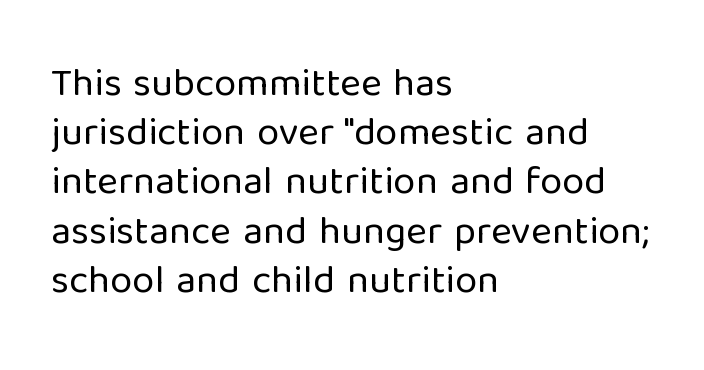
Q: Is the text bold? A: No.
Q: Is the text italic (slanted)? A: No, it is upright.
Q: Is the typeface a serif or a sans-serif typeface? A: Sans-serif.
Q: Is the text underlined? A: No.
Q: How is the paragraph aligned? A: Left-aligned.
Q: Is the spacing between letters normal or unusually wide? A: Normal.
Q: Width (condensed, normal, or wide)? A: Normal.
Q: Stroke contrast? A: Low.
Q: x-height? A: Medium.
Q: Monospaced? A: No.
